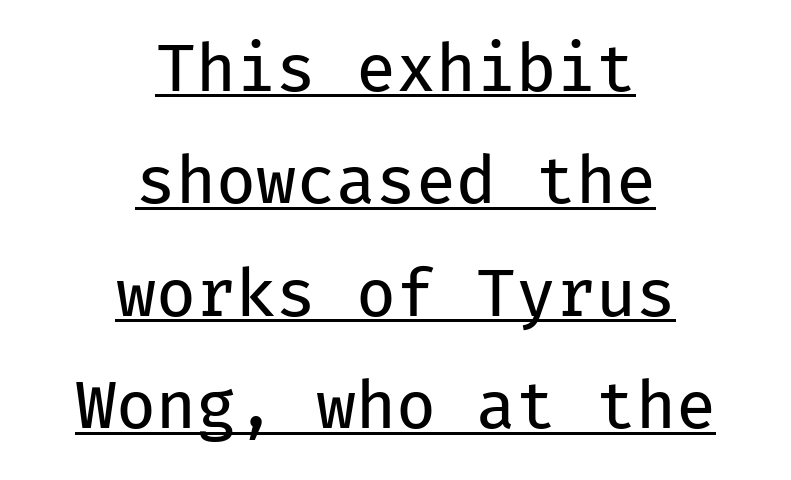
Stroke terminals: plain, sans-serif. The rendering uses typewriter-style spacing with identical character cells. The letters stand upright; this is a roman face. This sample is center-justified, so both line endings float freely. Words appear dense and cohesive because spacing is normal.
